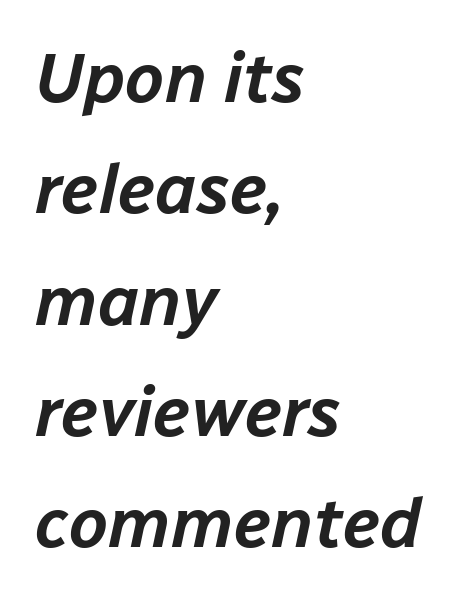
Q: Is the text italic (slanted)? A: Yes, it leans right by about 12 degrees.
Q: Is the text underlined? A: No.
Q: How is the paragraph aligned? A: Left-aligned.
Q: Is the spacing between letters normal or unusually wide? A: Normal.
Q: Is the spacing between lines tight, normal or loose? A: Normal.
Q: Width (condensed, normal, or wide)? A: Normal.
Q: Stroke contrast? A: Low.
Q: x-height? A: Medium.
Q: Monospaced? A: No.
